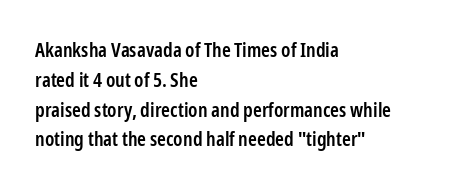
If you measured baseline to baseline, you'd find a middling distance. Summary of weight: moderately heavy, a semibold. Tracking value appears to be zero — textbook default spacing. Underline: absent. Style check: upright.
